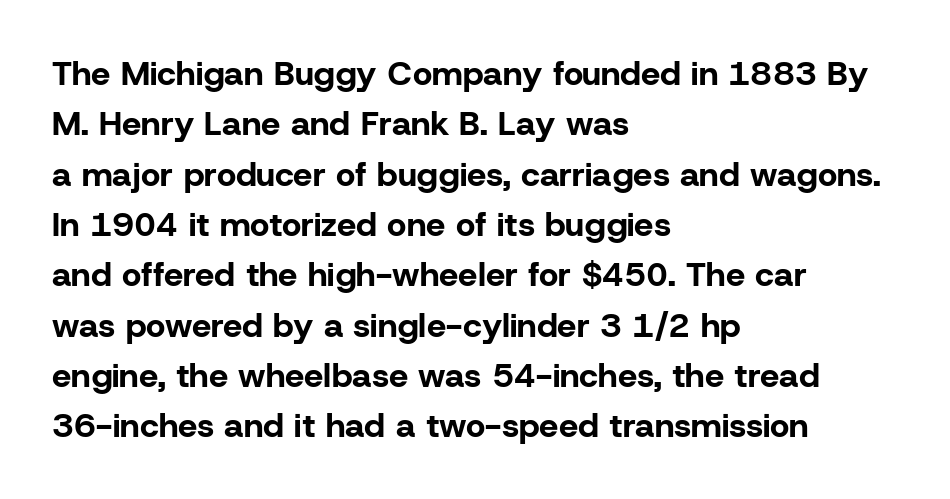
{"serif": "no", "italic": "no", "bold": "yes", "weight": "bold", "width": "normal", "stroke_contrast": "low", "x_height": "medium", "monospaced": "no", "underline": "no", "align": "left", "line_spacing": "normal", "line_spacing_ratio": 1.48, "letter_spacing": "normal", "letter_spacing_em": 0.0, "glyph_px": 34}
